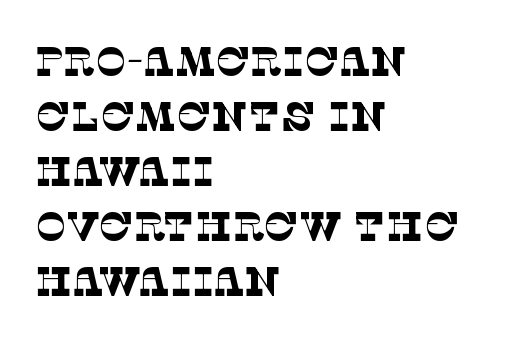
Q: Is the text bold? A: No.
Q: Is the typeface a serif or a sans-serif typeface? A: Serif.
Q: Is the text underlined? A: No.
Q: How is the paragraph aligned? A: Left-aligned.
Q: Is the spacing between letters normal or unusually wide? A: Normal.
Q: Is the spacing between lines tight, normal or loose? A: Normal.
Q: Width (condensed, normal, or wide)? A: Normal.
Q: Stroke contrast? A: Low.
Q: x-height? A: Large.
Q: Monospaced? A: No.
